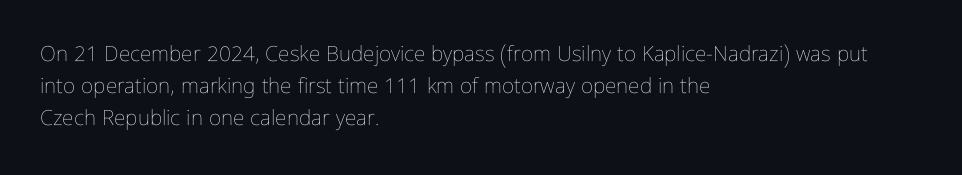
Q: Is the text bold? A: No.
Q: Is the text italic (slanted)? A: No, it is upright.
Q: Is the text underlined? A: No.
Q: How is the paragraph aligned? A: Left-aligned.
Q: Is the spacing between letters normal or unusually wide? A: Normal.
Q: Is the spacing between lines tight, normal or loose? A: Normal.
